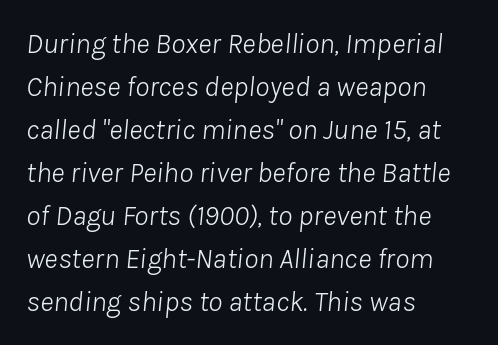
Q: Is the text bold? A: No.
Q: Is the text italic (slanted)? A: Yes, it leans right by about 8 degrees.
Q: Is the text underlined? A: No.
Q: How is the paragraph aligned? A: Left-aligned.
Q: Is the spacing between letters normal or unusually wide? A: Normal.
Q: Is the spacing between lines tight, normal or loose? A: Normal.
Q: Width (condensed, normal, or wide)? A: Normal.
Q: Stroke contrast? A: Low.
Q: x-height? A: Medium.
Q: Monospaced? A: No.
